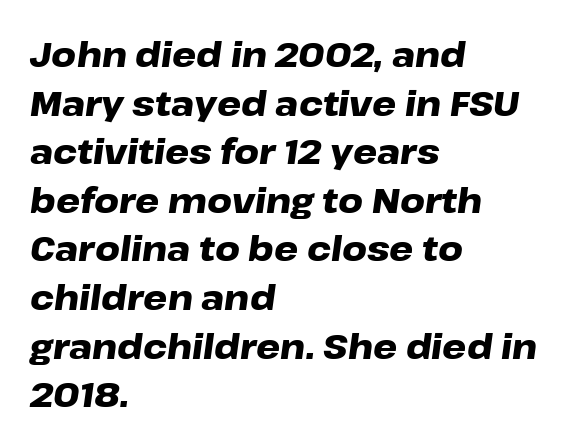
The image shows 34 px heavy, wide type, italic (leaning right); set left-aligned, normal line spacing (1.43x), normal letter spacing, not underlined; low stroke contrast and a medium x-height.
